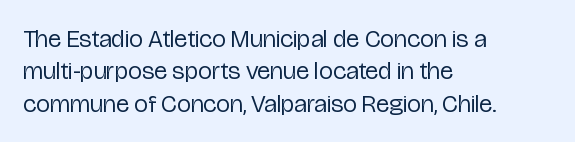
Q: Is the text bold? A: No.
Q: Is the text italic (slanted)? A: No, it is upright.
Q: Is the text underlined? A: No.
Q: How is the paragraph aligned? A: Left-aligned.
Q: Is the spacing between letters normal or unusually wide? A: Normal.
Q: Is the spacing between lines tight, normal or loose? A: Normal.
